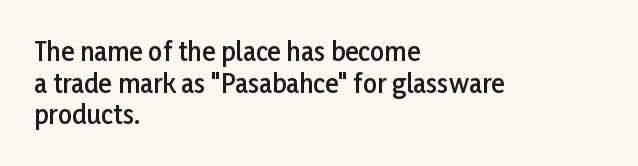
The image shows 25 px text type, upright; set left-aligned, normal line spacing (1.27x), normal letter spacing, not underlined.
